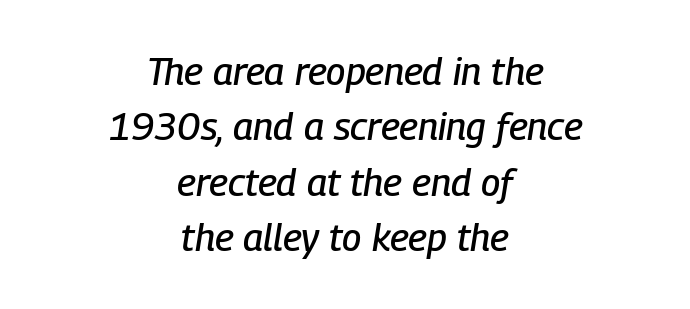
This sample has the flowing, uneven cadence of proportional lettering. The line-height multiplier appears to be the usual default. Caption: multi-line text, centered on the measure. Slant detected: the letters are inclined.
